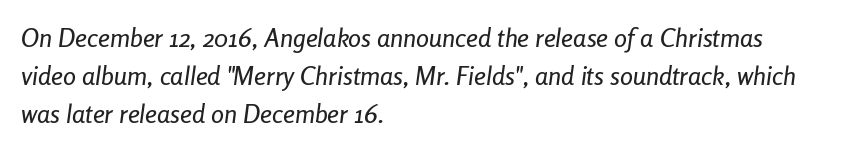
{"italic": "yes", "lean": "right", "slant_degrees": 8, "underline": "no", "align": "left", "line_spacing": "normal", "line_spacing_ratio": 1.46, "letter_spacing": "normal", "letter_spacing_em": 0.0, "glyph_px": 26}
